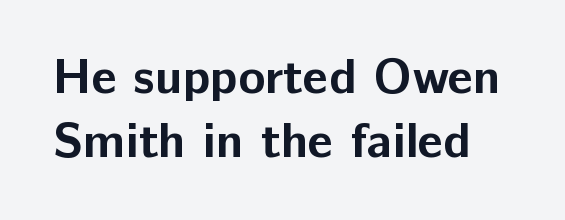
The image shows 50 px bold sans-serif type, upright; set normal line spacing (1.28x), normal letter spacing, not underlined; low stroke contrast and a medium x-height.
